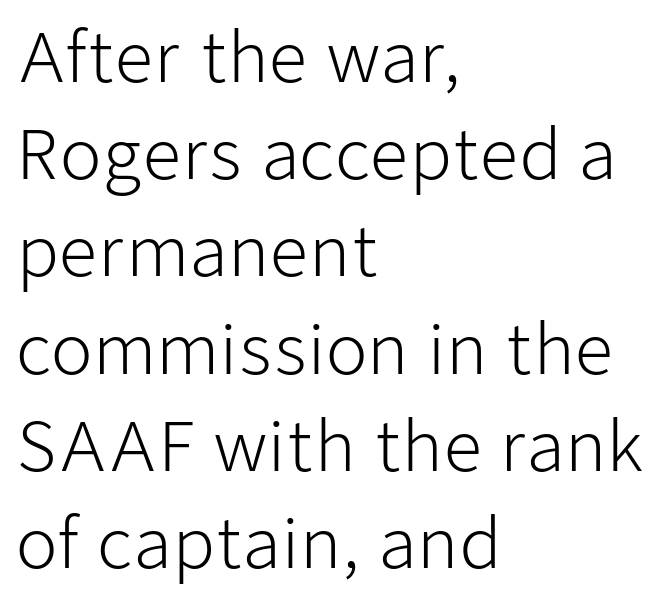
{"serif": "no", "italic": "no", "bold": "no", "weight": "light", "width": "normal", "stroke_contrast": "low", "x_height": "medium", "monospaced": "no", "underline": "no", "align": "left", "line_spacing": "normal", "line_spacing_ratio": 1.43, "letter_spacing": "normal", "letter_spacing_em": 0.0, "glyph_px": 68}
